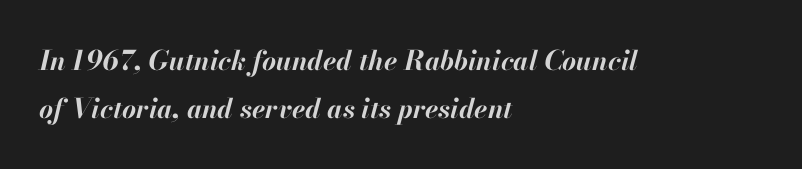
You can tell it's italic because the verticals aren't actually vertical. This sample is left-justified, so line endings fall wherever the words run out. Beneath every word, the page is bare. Notice how thick the strokes are: this is what a full bold looks like. Look at the tracking — it's just the regular setting, nothing added.
